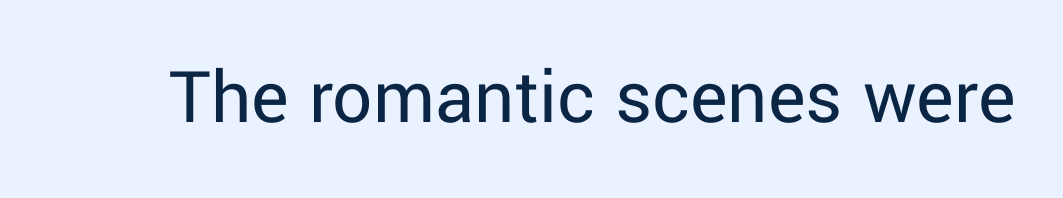
{"serif": "no", "italic": "no", "bold": "no", "weight": "regular", "width": "normal", "stroke_contrast": "low", "x_height": "medium", "monospaced": "no", "underline": "no", "letter_spacing": "normal", "letter_spacing_em": 0.0, "glyph_px": 79}
